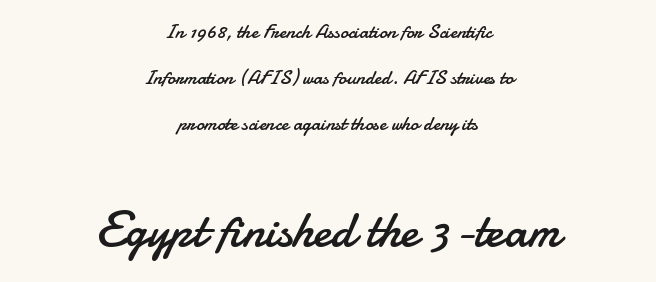
Line spacing here is loose. The letters sit at their default tracking, neither squeezed nor spread. Each letter keeps its own natural width here, so spacing adapts to shape.
